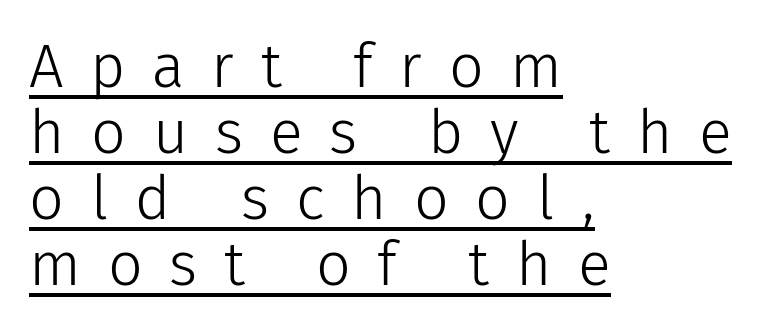
Q: Is the text bold? A: No.
Q: Is the text italic (slanted)? A: No, it is upright.
Q: Is the typeface a serif or a sans-serif typeface? A: Sans-serif.
Q: Is the text underlined? A: Yes.
Q: How is the paragraph aligned? A: Left-aligned.
Q: Is the spacing between letters normal or unusually wide? A: Unusually wide.
Q: Is the spacing between lines tight, normal or loose? A: Tight.
Q: Width (condensed, normal, or wide)? A: Normal.
Q: Stroke contrast? A: Low.
Q: x-height? A: Medium.
Q: Monospaced? A: No.
